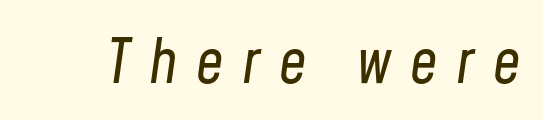
Caption: face not bold, strokes unweighted. Substantial extra tracking has been applied to these lines. Think of a printed novel: that variable character pitch is what you see here. A bare baseline throughout the passage. The passage shown leans; its letterforms are oblique.
